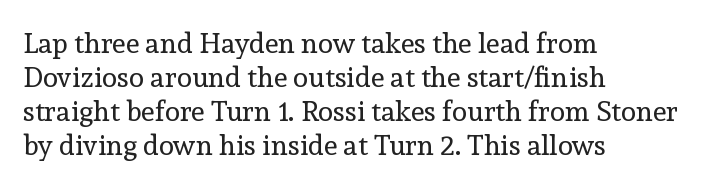
{"serif": "yes", "italic": "no", "bold": "no", "weight": "regular", "width": "normal", "x_height": "medium", "monospaced": "no", "underline": "no", "align": "left", "line_spacing_ratio": 1.21, "letter_spacing": "normal", "letter_spacing_em": 0.0, "glyph_px": 28}
